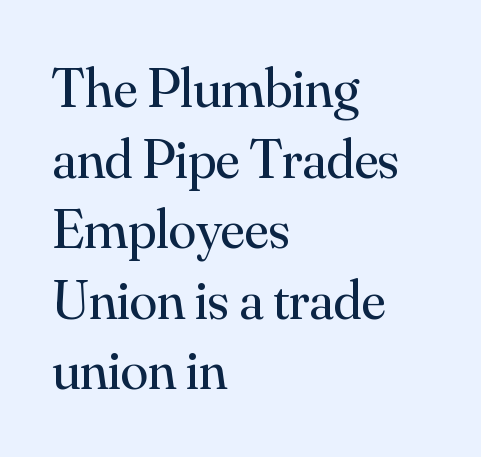
The image shows 56 px regular-weight serif type, upright; set left-aligned, normal line spacing (1.26x), normal letter spacing, not underlined; medium stroke contrast and a small x-height.
